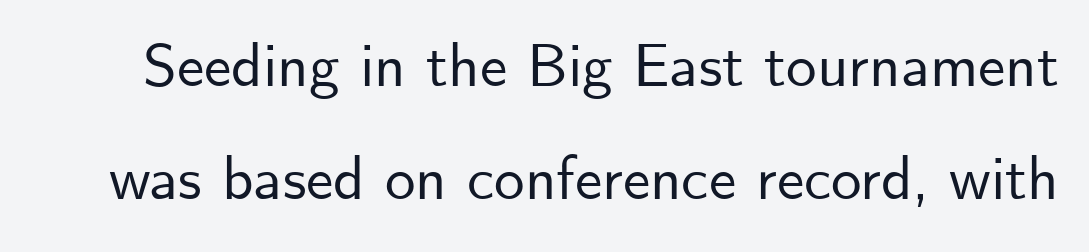
Q: Is the text italic (slanted)? A: No, it is upright.
Q: Is the typeface a serif or a sans-serif typeface? A: Sans-serif.
Q: Is the text underlined? A: No.
Q: Is the spacing between letters normal or unusually wide? A: Normal.
Q: Width (condensed, normal, or wide)? A: Normal.
Q: Stroke contrast? A: Low.
Q: x-height? A: Small.
Q: Monospaced? A: No.
